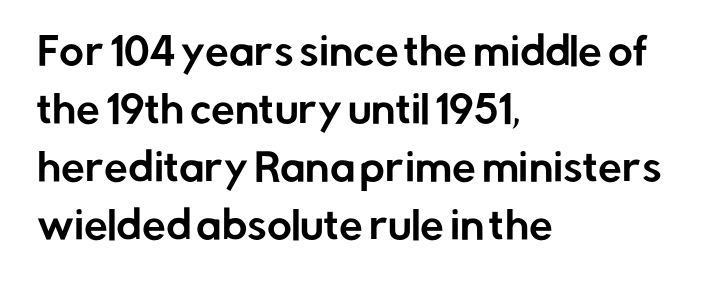
The image shows 38 px sans-serif type, upright; set left-aligned, normal line spacing (1.53x), normal letter spacing, not underlined; low stroke contrast and a medium x-height.
